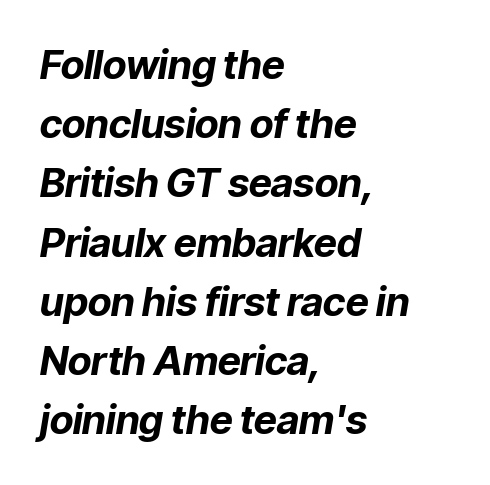
The image shows 40 px bold type, italic (leaning right); set left-aligned, normal line spacing (1.48x), normal letter spacing, not underlined; low stroke contrast and a medium x-height.
